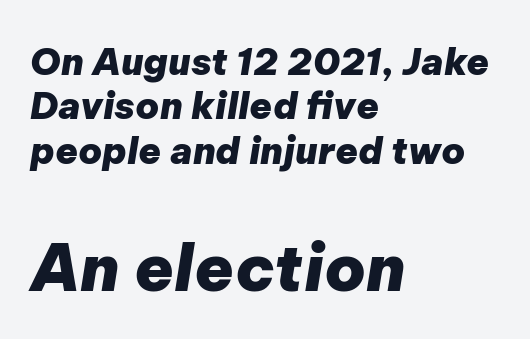
Typographic density is high because the face is bold. The setting favours the left margin, as ordinary paragraphs usually do. Italic? Definitely — the glyphs are oblique. Spacing between characters is what you'd get straight out of the box. Anything drawn beneath the words? Only blank space. Think of a printed novel: that variable character pitch is what you see here.
